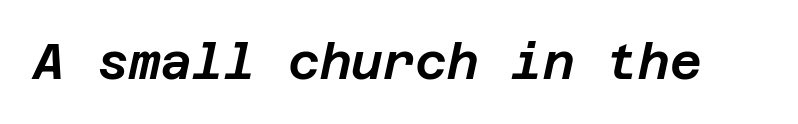
{"italic": "yes", "lean": "right", "slant_degrees": 12, "width": "normal", "stroke_contrast": "low", "x_height": "large", "underline": "no", "letter_spacing": "normal", "letter_spacing_em": 0.0, "glyph_px": 49}
